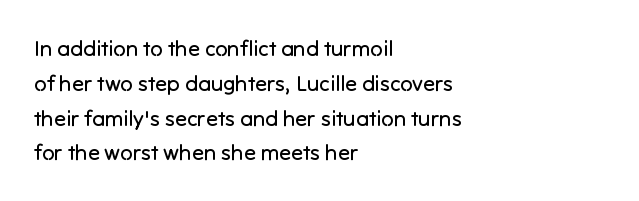
{"italic": "no", "bold": "no", "underline": "no", "align": "left", "line_spacing": "normal", "line_spacing_ratio": 1.58, "letter_spacing": "normal", "letter_spacing_em": 0.0, "glyph_px": 22}
